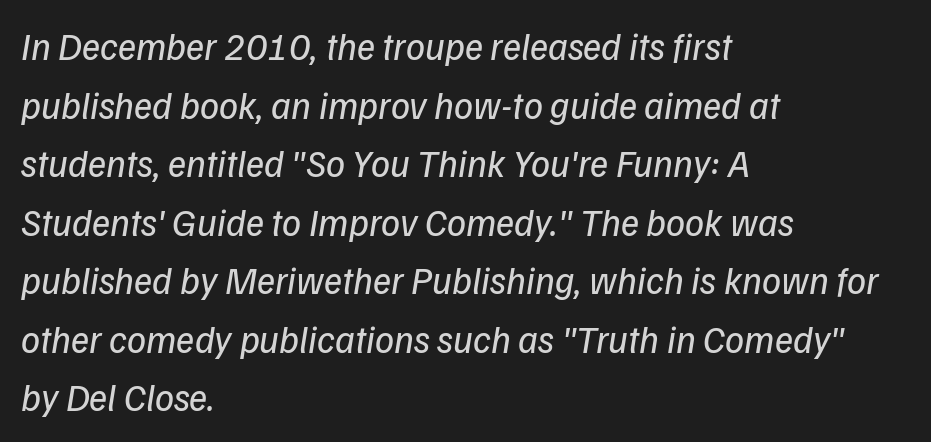
Rendered with sloped, italic letterforms. Which margin do the lines hug? The left one — the right edge is uneven. The rendering uses a moderate line-height, typical for paragraphs. Summary of weight: not heavy and not bold.
